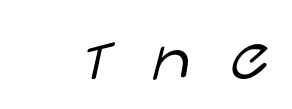
Between one letter and the next there's a generous, obvious gap. Each stroke keeps to a modest, everyday thickness or less. A typesetter would call this proportional, since set widths differ per character.
